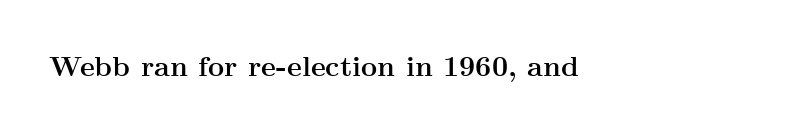
Q: Is the text bold? A: Yes.
Q: Is the text italic (slanted)? A: No, it is upright.
Q: Is the typeface a serif or a sans-serif typeface? A: Serif.
Q: Is the text underlined? A: No.
Q: How is the paragraph aligned? A: Left-aligned.
Q: Is the spacing between letters normal or unusually wide? A: Normal.
Q: Width (condensed, normal, or wide)? A: Wide.
Q: Stroke contrast? A: Medium.
Q: x-height? A: Small.
Q: Monospaced? A: No.
